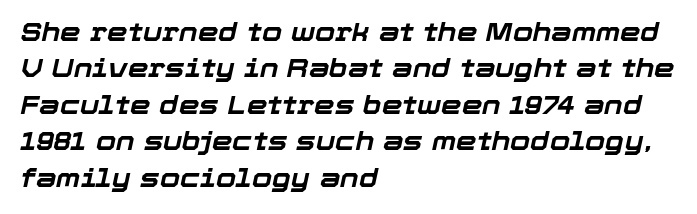
{"italic": "yes", "lean": "right", "slant_degrees": 12, "bold": "yes", "underline": "no", "align": "left", "line_spacing": "normal", "line_spacing_ratio": 1.4, "letter_spacing": "normal", "letter_spacing_em": 0.0, "glyph_px": 26}
